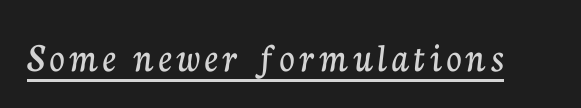
Q: Is the text italic (slanted)? A: Yes.
Q: Is the typeface a serif or a sans-serif typeface? A: Serif.
Q: Is the text underlined? A: Yes.
Q: Width (condensed, normal, or wide)? A: Normal.
Q: Stroke contrast? A: Low.
Q: x-height? A: Medium.
Q: Monospaced? A: No.
